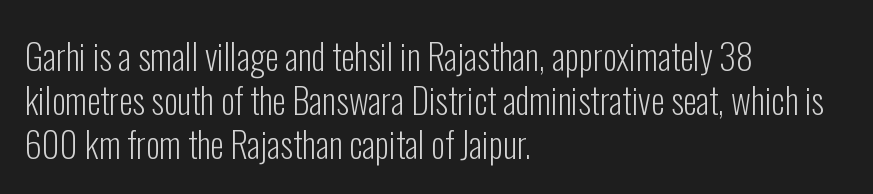
Q: Is the text bold? A: No.
Q: Is the text italic (slanted)? A: No, it is upright.
Q: Is the typeface a serif or a sans-serif typeface? A: Sans-serif.
Q: Is the text underlined? A: No.
Q: How is the paragraph aligned? A: Left-aligned.
Q: Is the spacing between letters normal or unusually wide? A: Normal.
Q: Is the spacing between lines tight, normal or loose? A: Normal.
Q: Width (condensed, normal, or wide)? A: Condensed.
Q: Stroke contrast? A: Low.
Q: x-height? A: Medium.
Q: Monospaced? A: No.
